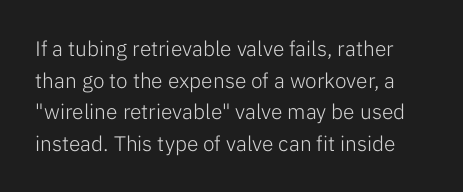
{"italic": "no", "bold": "no", "underline": "no", "line_spacing": "normal", "line_spacing_ratio": 1.51, "letter_spacing": "normal", "letter_spacing_em": 0.0, "glyph_px": 21}
